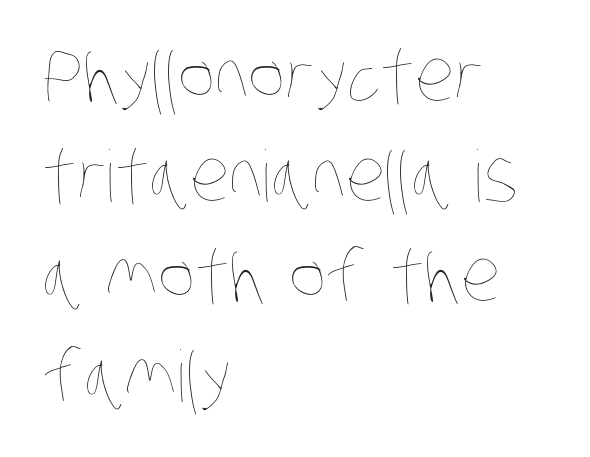
Q: Is the text bold? A: No.
Q: Is the text underlined? A: No.
Q: How is the paragraph aligned? A: Left-aligned.
Q: Is the spacing between letters normal or unusually wide? A: Normal.
Q: Is the spacing between lines tight, normal or loose? A: Normal.
Q: Width (condensed, normal, or wide)? A: Condensed.
Q: Stroke contrast? A: Low.
Q: x-height? A: Large.
Q: Monospaced? A: No.
